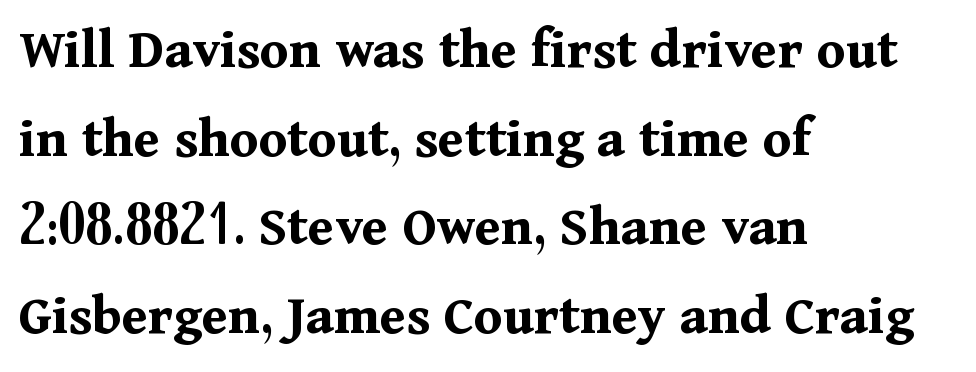
These lines are rendered in a variable-pitch font. Baseline-to-baseline distance is the conventional proportion of letter height. The letters are bold, with thick, heavy strokes. Small tapered or slab feet sit at the stroke ends, so this counts as serif. Leftover space on each line is placed entirely after the last word. Descender tails drop into unmarked territory.
